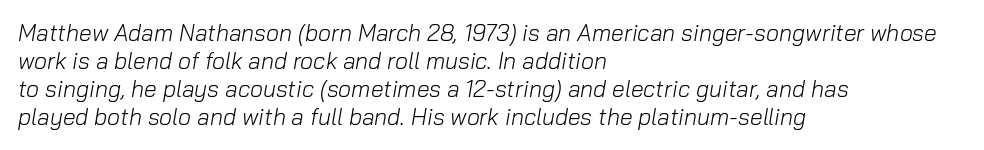
{"italic": "yes", "lean": "right", "slant_degrees": 10, "bold": "no", "underline": "no", "align": "left", "line_spacing_ratio": 1.22, "letter_spacing": "normal", "letter_spacing_em": 0.0, "glyph_px": 23}
